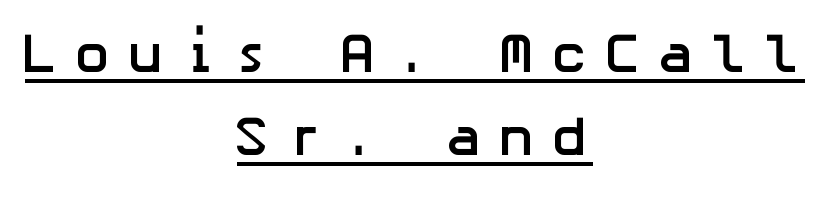
Is the block centered? Yes — each line is placed symmetrically about the middle. This rendering features underlined lettering. To sum up the face: it is a sans, with no serifs. Horizontal bands of white between lines are of average thickness. Look at the stroke-to-counter ratio: heavy, a bold. In terms of letterspacing, this is a distinctly airy, spread setting.
